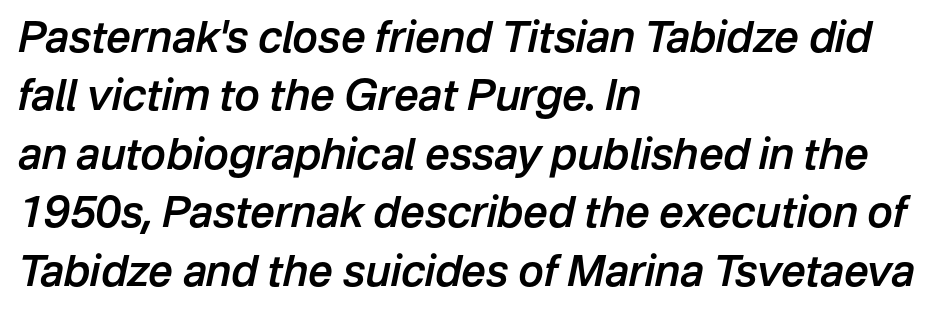
Q: Is the text bold? A: Semi-bold.
Q: Is the text italic (slanted)? A: Yes, it leans right by about 12 degrees.
Q: Is the text underlined? A: No.
Q: How is the paragraph aligned? A: Left-aligned.
Q: Is the spacing between letters normal or unusually wide? A: Normal.
Q: Is the spacing between lines tight, normal or loose? A: Normal.
Q: Width (condensed, normal, or wide)? A: Normal.
Q: Stroke contrast? A: Low.
Q: x-height? A: Medium.
Q: Monospaced? A: No.
